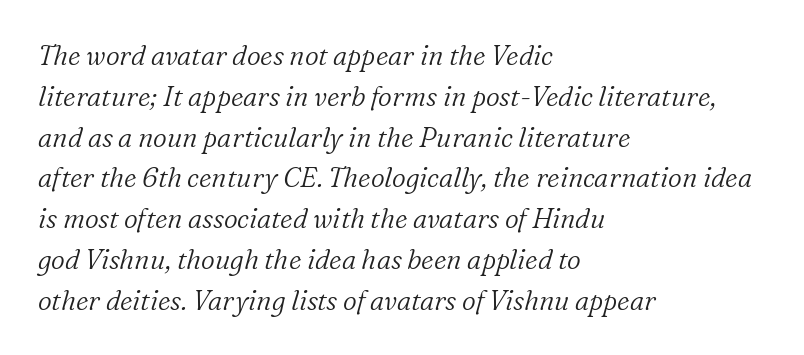
Any mark beneath the type? The region is blank. Glyph-to-glyph distance matches everyday printed text. The leading is moderate, giving the passage an even texture. This is not heavy type; no bold has been used. Yep, that's italic — everything's leaning. Teacher's note: observe the even left margin — that is flush-left alignment.
